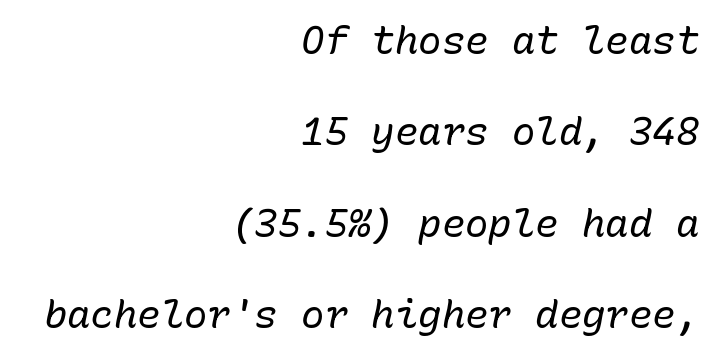
Q: Is the text bold? A: No.
Q: Is the text italic (slanted)? A: Yes, it leans right by about 10 degrees.
Q: Is the text underlined? A: No.
Q: How is the paragraph aligned? A: Right-aligned.
Q: Is the spacing between letters normal or unusually wide? A: Normal.
Q: Is the spacing between lines tight, normal or loose? A: Loose.
Q: Width (condensed, normal, or wide)? A: Normal.
Q: Stroke contrast? A: Low.
Q: x-height? A: Medium.
Q: Monospaced? A: Yes.
